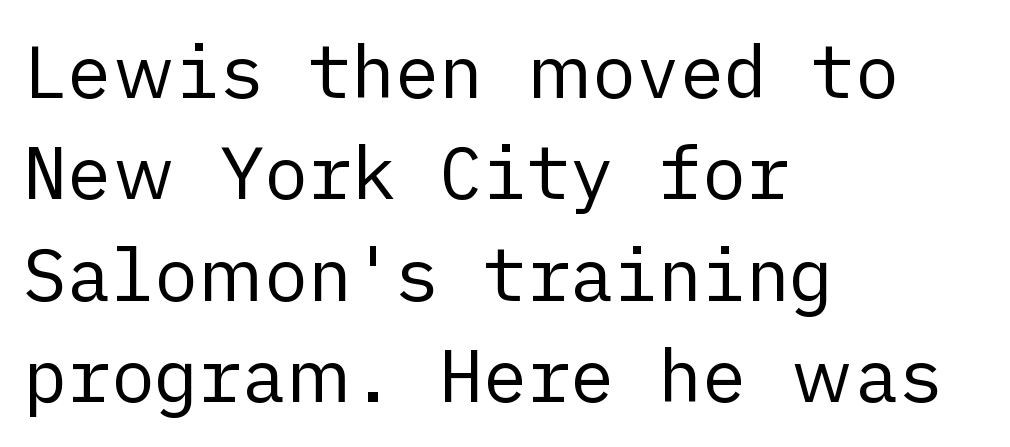
Q: Is the text bold? A: No.
Q: Is the text italic (slanted)? A: No, it is upright.
Q: Is the typeface a serif or a sans-serif typeface? A: Sans-serif.
Q: Is the text underlined? A: No.
Q: How is the paragraph aligned? A: Left-aligned.
Q: Is the spacing between letters normal or unusually wide? A: Normal.
Q: Is the spacing between lines tight, normal or loose? A: Normal.
Q: Width (condensed, normal, or wide)? A: Normal.
Q: Stroke contrast? A: Low.
Q: x-height? A: Medium.
